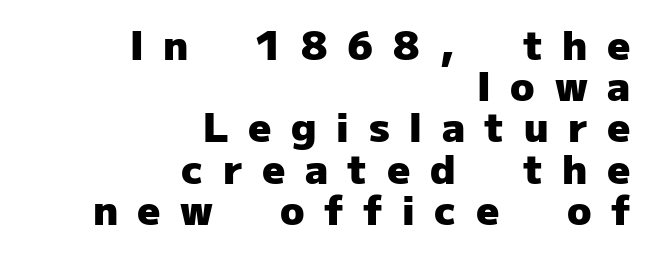
{"serif": "no", "italic": "no", "bold": "yes", "weight": "heavy", "width": "normal", "stroke_contrast": "low", "x_height": "medium", "monospaced": "no", "underline": "no", "align": "right", "line_spacing": "tight", "line_spacing_ratio": 1.03, "letter_spacing": "wide", "letter_spacing_em": 0.49, "glyph_px": 40}
